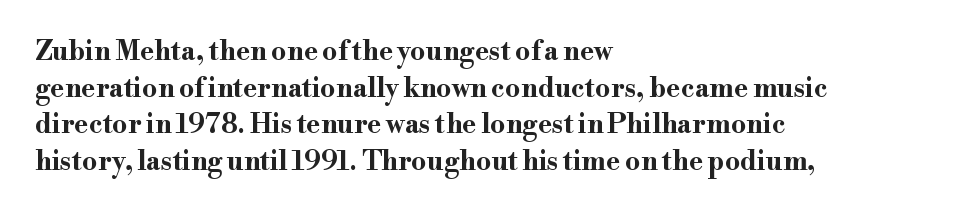
The image shows 27 px bold type, upright; set left-aligned, normal line spacing (1.36x), normal letter spacing, not underlined.
